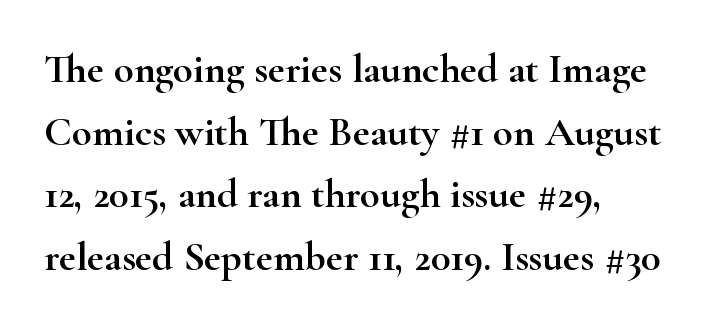
Rows of type keep a routine distance in the vertical direction. Teacher's note: observe the even left margin — that is flush-left alignment. Are there feet on the stems? There are — it's a serif. Vertical strokes here are truly vertical.
